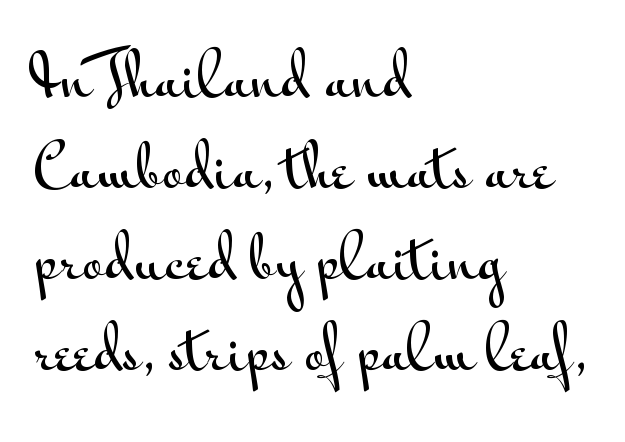
The image shows 59 px wide sans-serif type; set left-aligned, normal line spacing (1.54x), normal letter spacing, not underlined; medium stroke contrast and a small x-height.
